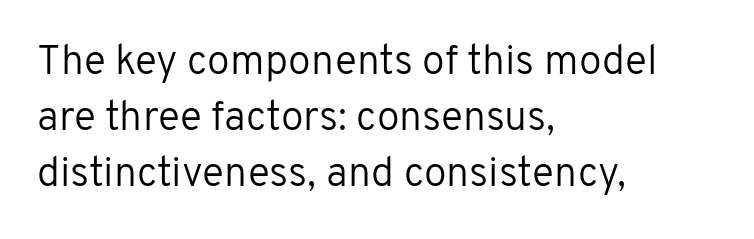
{"serif": "no", "italic": "no", "bold": "no", "weight": "regular", "width": "normal", "stroke_contrast": "low", "x_height": "medium", "monospaced": "no", "underline": "no", "align": "left", "line_spacing": "normal", "line_spacing_ratio": 1.36, "letter_spacing": "normal", "letter_spacing_em": 0.0, "glyph_px": 41}
